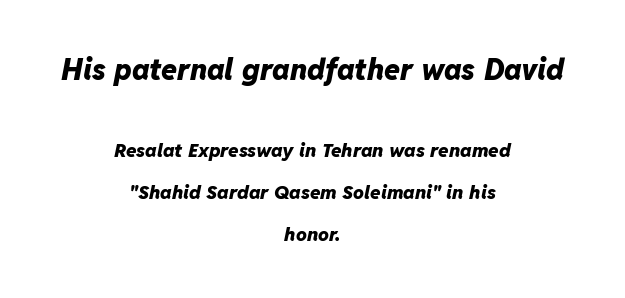
The image shows 29 px heavy type, italic (leaning right); set centered, loose line spacing (2.21x), normal letter spacing, not underlined; the first (top) block is 1.53x larger; low stroke contrast and a medium x-height.
